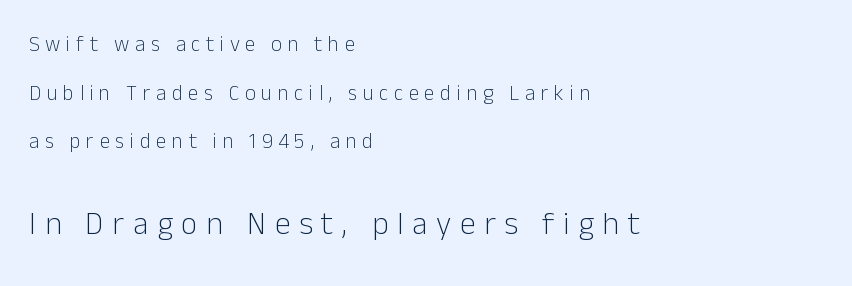
The image shows 32 px light sans-serif type, upright; set left-aligned, loose line spacing (2.32x), unusually wide letter spacing (+0.27 em), not underlined; the second (bottom) block is 1.52x larger; low stroke contrast and a medium x-height.
